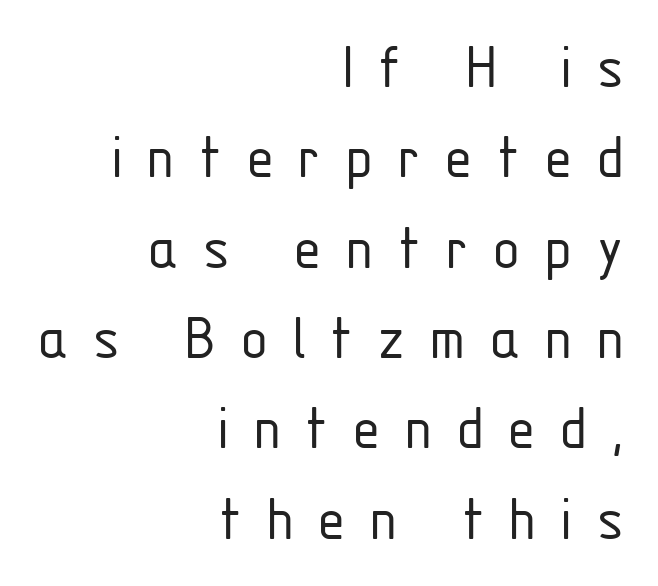
Leading matches the norm, producing a regular column. There is plenty of visible air inserted between adjacent glyphs. All the whitespace from short lines collects on the left. Rule under the text: the space is simply empty. A roman cut, with each character standing at attention. The passage shown is not bold in any degree.
